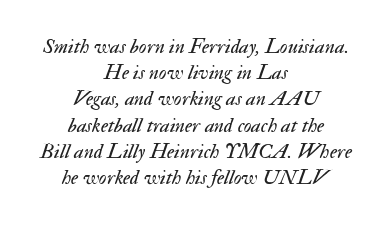
Tall strokes in this sample are angled rather than plumb. Check the space under the baseline: it is left empty. Does the leading feel generous? No, just average. Students, note that the glyphs here touch the page at normal intervals. The lines in this sample share a center point and differ in where they start and stop. Stroke mass is kept to a normal reading level or below.
